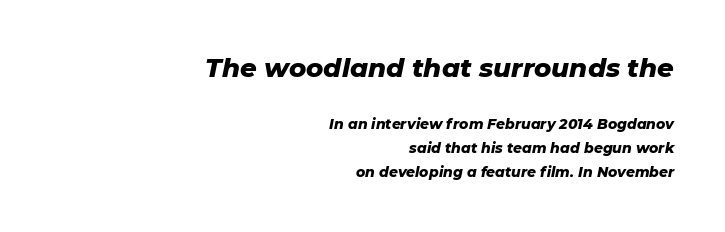
{"italic": "yes", "lean": "right", "slant_degrees": 11, "bold": "yes", "underline": "no", "align": "right", "line_spacing": "normal", "line_spacing_ratio": 1.68, "letter_spacing": "normal", "letter_spacing_em": 0.0, "larger_block": "first", "size_ratio": 1.86, "glyph_px": 26}
